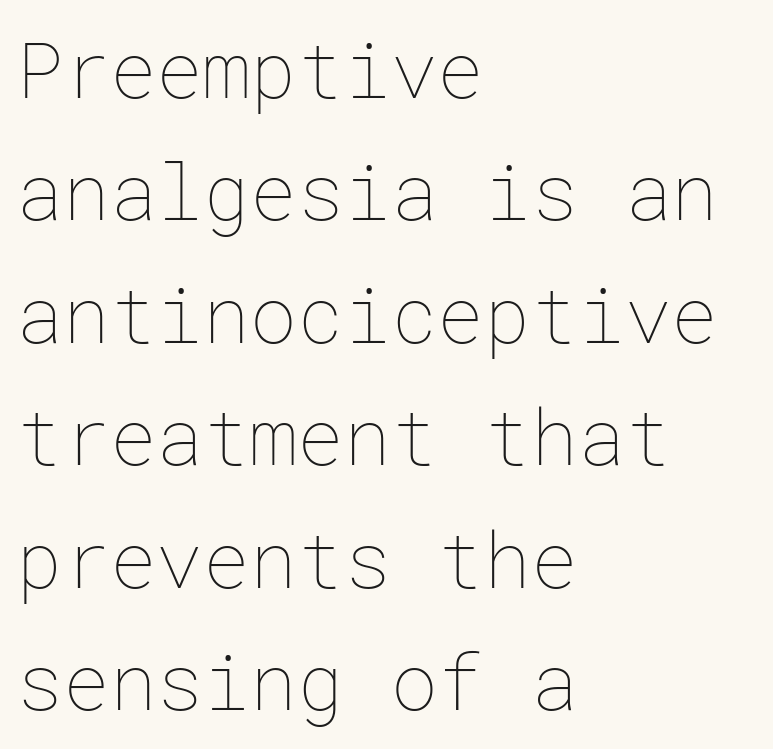
{"italic": "no", "bold": "no", "weight": "thin", "width": "normal", "stroke_contrast": "low", "x_height": "medium", "underline": "no", "align": "left", "line_spacing": "normal", "line_spacing_ratio": 1.57, "letter_spacing": "normal", "letter_spacing_em": 0.0, "glyph_px": 78}
